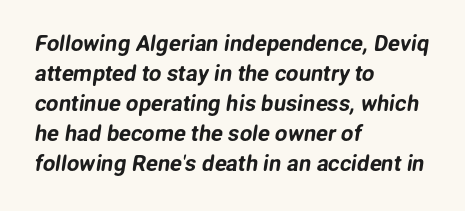
{"underline": "no", "align": "left", "line_spacing": "normal", "line_spacing_ratio": 1.36, "letter_spacing": "normal", "letter_spacing_em": 0.0, "glyph_px": 22}
